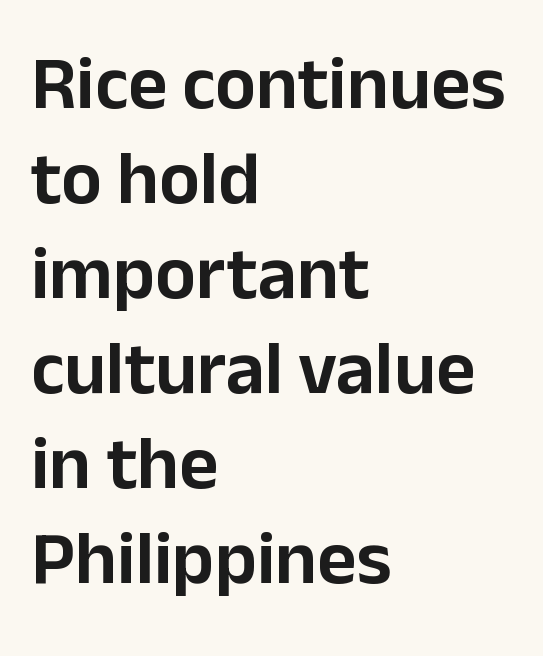
The image shows 76 px sans-serif type, upright; set left-aligned, normal line spacing (1.25x), normal letter spacing, not underlined; low stroke contrast and a medium x-height.
